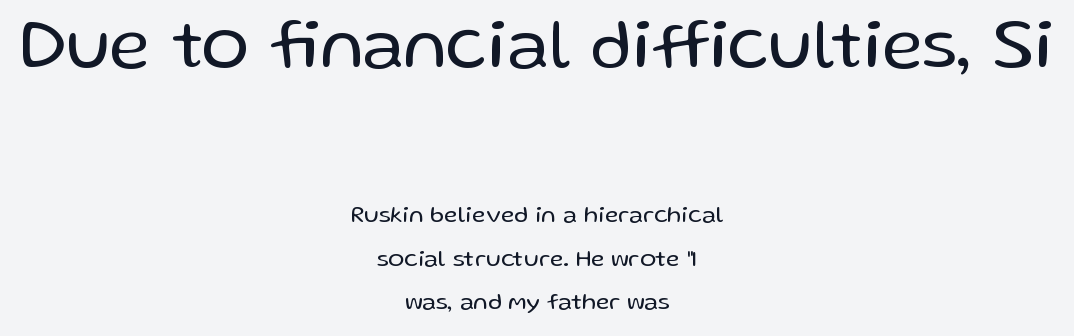
Look at the glyph heights: the upper group is clearly the bigger setting. A light-to-regular cut is what we see here. Nothing unusual about the tracking: characters are spaced as the font intends. Descenders are the only things crossing below the line. Think of a printed novel: that variable character pitch is what you see here.
